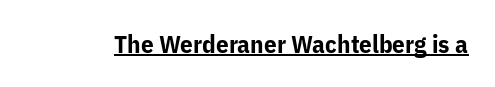
Q: Is the text bold? A: Yes.
Q: Is the text italic (slanted)? A: No, it is upright.
Q: Is the text underlined? A: Yes.
Q: Is the spacing between letters normal or unusually wide? A: Normal.
